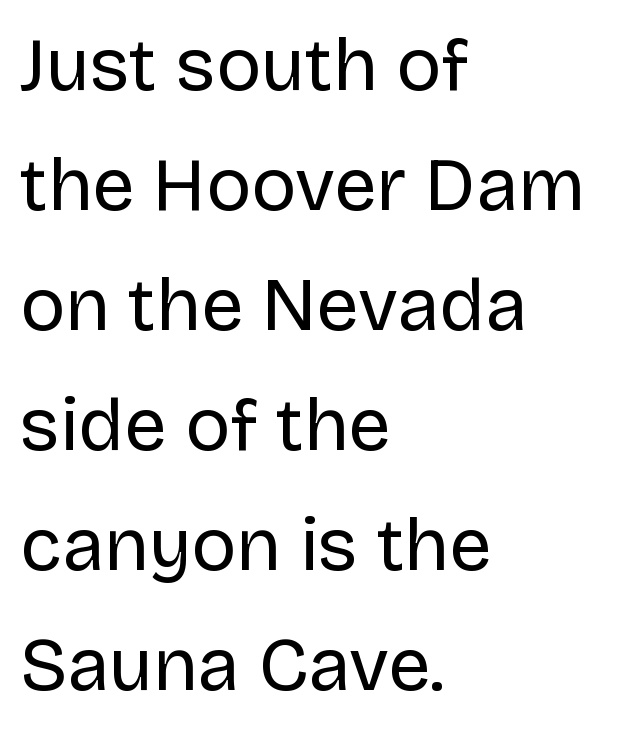
{"serif": "no", "italic": "no", "bold": "no", "weight": "regular", "width": "normal", "stroke_contrast": "low", "x_height": "large", "monospaced": "no", "underline": "no", "align": "left", "line_spacing": "normal", "line_spacing_ratio": 1.6, "letter_spacing": "normal", "letter_spacing_em": 0.0, "glyph_px": 75}
